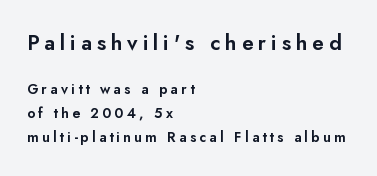
The image shows 21 px text type, upright; set left-aligned, normal line spacing (1.7x), unusually wide letter spacing (+0.23 em), not underlined; the first (top) block is 1.5x larger.
